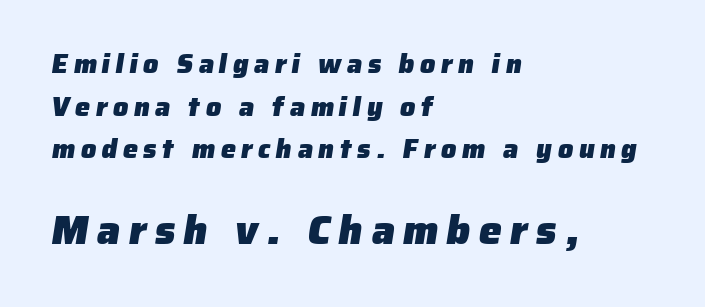
The image shows 41 px heavy sans-serif type; set left-aligned, normal line spacing (1.58x), unusually wide letter spacing (+0.2 em), not underlined; the second (bottom) block is 1.52x larger; low stroke contrast and a medium x-height.
